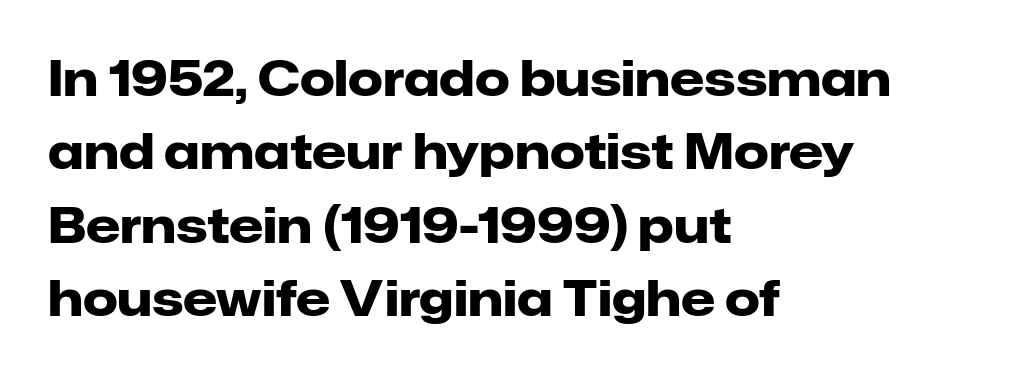
Q: Is the text bold? A: Yes.
Q: Is the text italic (slanted)? A: No, it is upright.
Q: Is the typeface a serif or a sans-serif typeface? A: Sans-serif.
Q: Is the text underlined? A: No.
Q: How is the paragraph aligned? A: Left-aligned.
Q: Is the spacing between letters normal or unusually wide? A: Normal.
Q: Is the spacing between lines tight, normal or loose? A: Normal.
Q: Width (condensed, normal, or wide)? A: Normal.
Q: Stroke contrast? A: Low.
Q: x-height? A: Medium.
Q: Monospaced? A: No.
